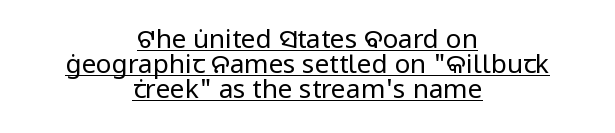
The image shows 26 px text type, upright; set centered, tight line spacing (0.96x), normal letter spacing, underlined.
